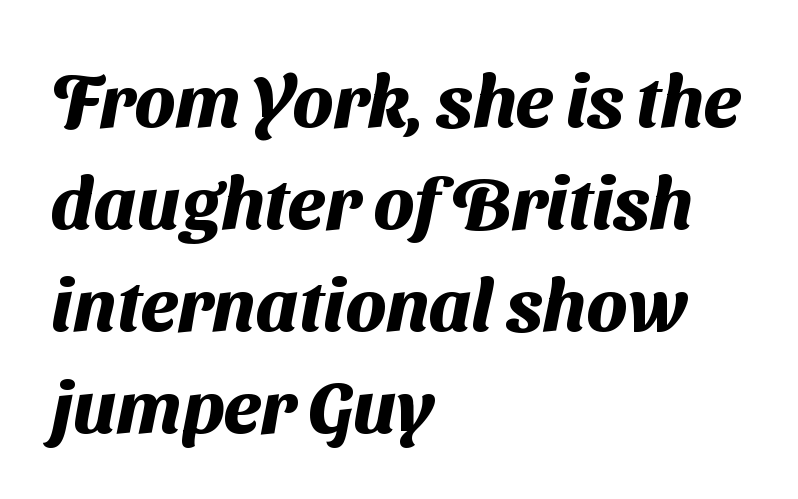
A sans-serif font was chosen for this passage. Left-aligned paragraph, ragged on the right. Between one letter and the next there's only the usual sliver of space. The passage shown is typed in a proportional face where columns would drift. Letters rest on an invisible, unmarked baseline. The rendering uses a moderate line-height, typical for paragraphs.
